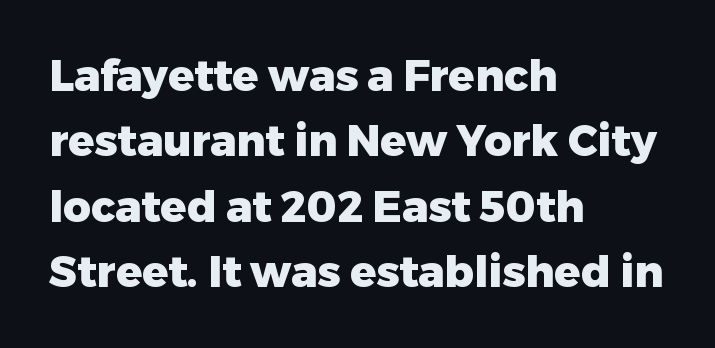
The image shows 43 px heavy sans-serif type, upright; set left-aligned, normal line spacing (1.52x), normal letter spacing, not underlined; low stroke contrast and a medium x-height.
